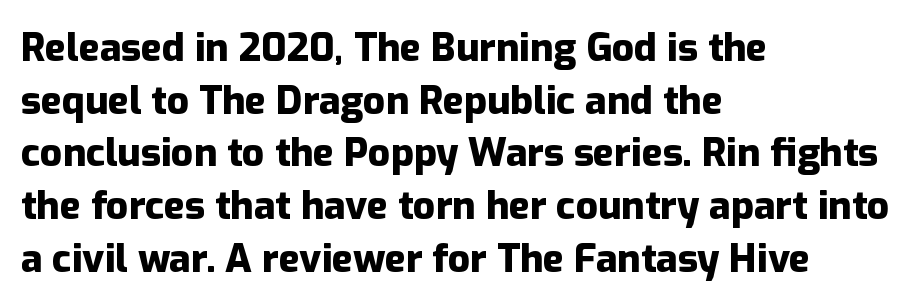
Q: Is the text bold? A: Yes.
Q: Is the text italic (slanted)? A: No, it is upright.
Q: Is the typeface a serif or a sans-serif typeface? A: Sans-serif.
Q: Is the text underlined? A: No.
Q: How is the paragraph aligned? A: Left-aligned.
Q: Is the spacing between letters normal or unusually wide? A: Normal.
Q: Is the spacing between lines tight, normal or loose? A: Normal.
Q: Width (condensed, normal, or wide)? A: Normal.
Q: Stroke contrast? A: Low.
Q: x-height? A: Medium.
Q: Monospaced? A: No.
